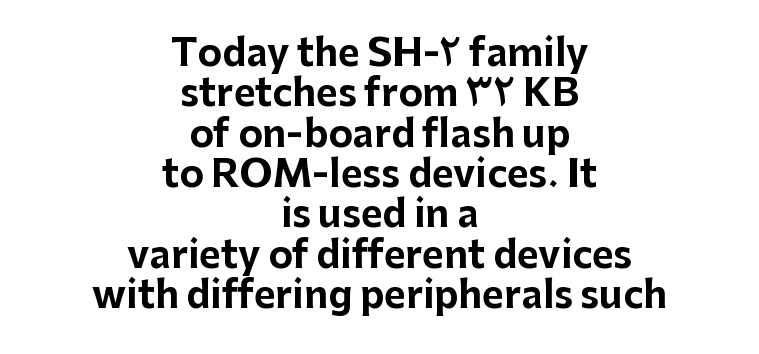
Q: Is the text bold? A: Yes.
Q: Is the text italic (slanted)? A: No, it is upright.
Q: Is the typeface a serif or a sans-serif typeface? A: Sans-serif.
Q: Is the text underlined? A: No.
Q: How is the paragraph aligned? A: Centered.
Q: Is the spacing between letters normal or unusually wide? A: Normal.
Q: Is the spacing between lines tight, normal or loose? A: Tight.
Q: Width (condensed, normal, or wide)? A: Normal.
Q: Stroke contrast? A: Low.
Q: x-height? A: Medium.
Q: Monospaced? A: No.
